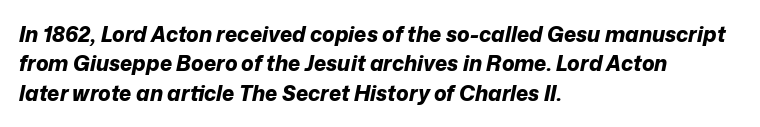
{"italic": "yes", "lean": "right", "slant_degrees": 12, "bold": "yes", "underline": "no", "align": "left", "line_spacing": "normal", "line_spacing_ratio": 1.4, "letter_spacing": "normal", "letter_spacing_em": 0.0, "glyph_px": 21}
